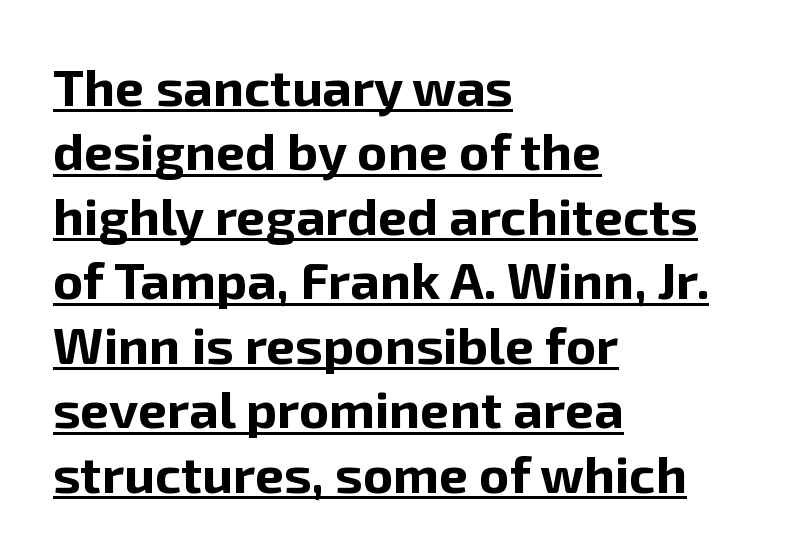
The rendering uses natural spacing where letterforms have individual widths. Every character sits straight up, as roman type does. Thick stems and heavy bowls — unmistakably bold. Tracking here is standard; glyphs follow each other at the usual distance. All the whitespace from short lines collects on the right.
